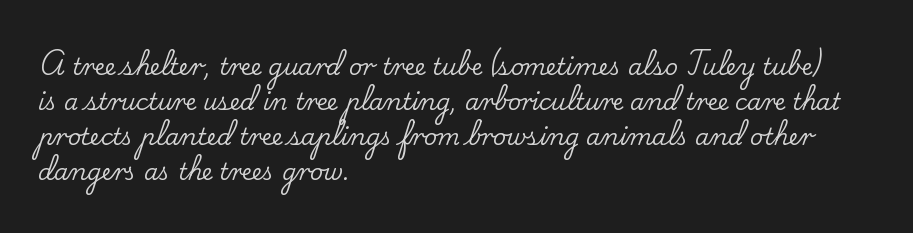
Q: Is the text italic (slanted)? A: Yes.
Q: Is the text underlined? A: No.
Q: How is the paragraph aligned? A: Left-aligned.
Q: Is the spacing between letters normal or unusually wide? A: Normal.
Q: Is the spacing between lines tight, normal or loose? A: Normal.
